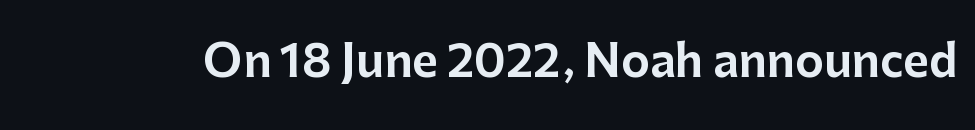
{"serif": "no", "italic": "no", "width": "normal", "stroke_contrast": "low", "x_height": "medium", "monospaced": "no", "underline": "no", "letter_spacing": "normal", "letter_spacing_em": 0.0, "glyph_px": 44}
